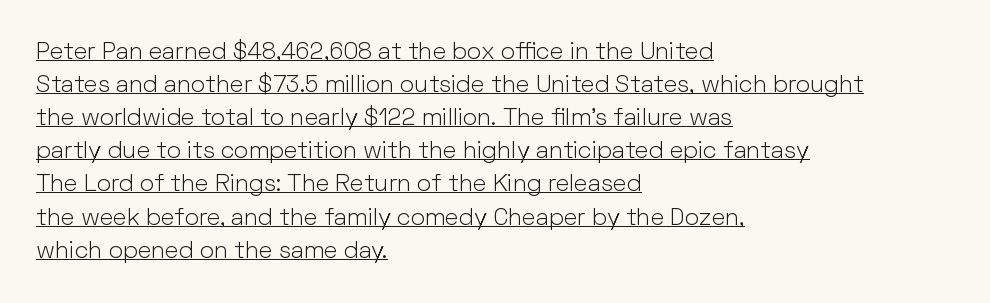
The image shows 24 px text type, upright; set left-aligned, normal line spacing (1.38x), normal letter spacing, underlined.
